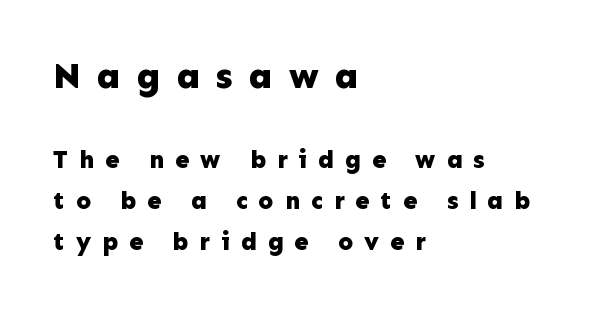
There is plenty of visible air inserted between adjacent glyphs. Leftover space on each line is placed entirely after the last word. Ordinary non-slanted type is in use. The string is rendered with underlining switched off. Character widths vary here, with narrow letters taking less room than wide ones. Each letter's strokes conclude bluntly, with no projecting serifs.
